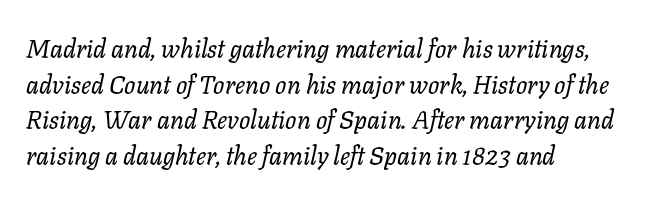
The image shows 25 px text type, italic (leaning right); set left-aligned, normal line spacing (1.43x), normal letter spacing, not underlined.
